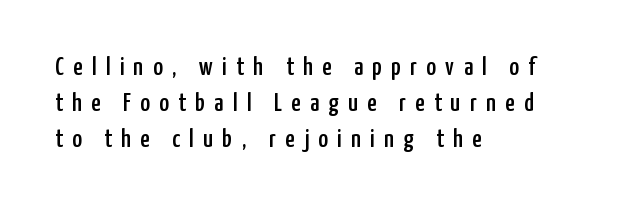
These lines have a slow, spaced-out rhythm from letter to letter. The vertical gap from one line to the next is medium. The paragraph has a hard left edge and a soft right edge. Vertical strokes here are truly vertical. A bare baseline throughout the passage.
